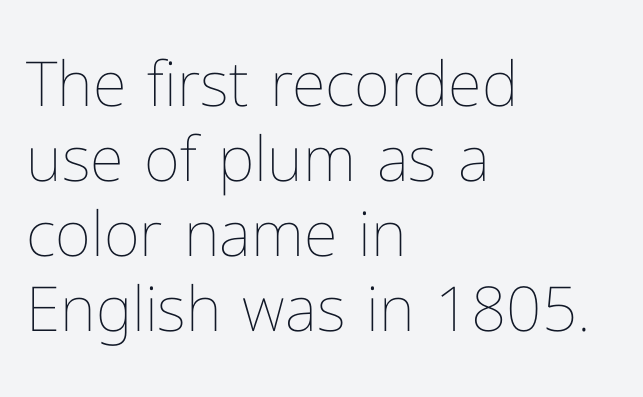
{"italic": "no", "bold": "no", "weight": "thin", "width": "normal", "stroke_contrast": "low", "x_height": "medium", "monospaced": "no", "underline": "no", "align": "left", "line_spacing_ratio": 1.21, "letter_spacing": "normal", "letter_spacing_em": 0.0, "glyph_px": 62}
